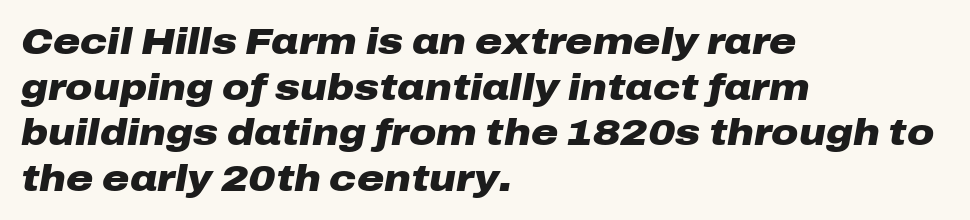
The image shows 37 px heavy, wide type, italic (leaning right); set left-aligned, line spacing 1.23x, normal letter spacing, not underlined; low stroke contrast and a medium x-height.
